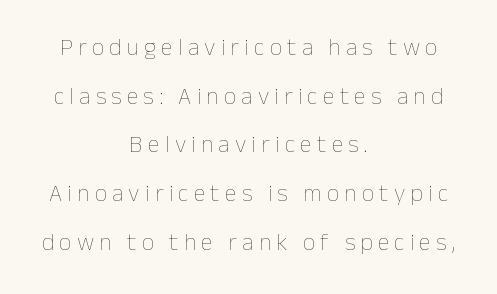
Q: Is the text bold? A: No.
Q: Is the text italic (slanted)? A: No, it is upright.
Q: Is the text underlined? A: No.
Q: How is the paragraph aligned? A: Centered.
Q: Is the spacing between letters normal or unusually wide? A: Unusually wide.
Q: Is the spacing between lines tight, normal or loose? A: Loose.
